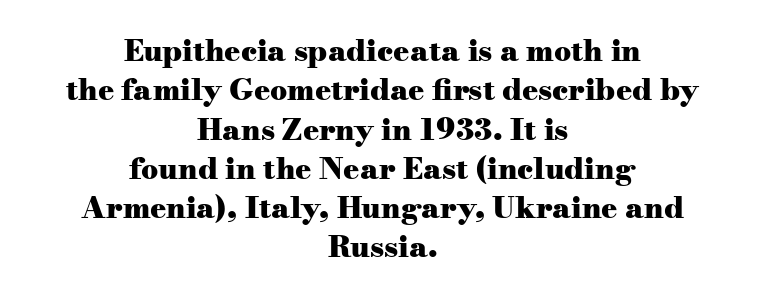
Does the weight exceed regular? Yes, all the way to bold. The horizontal fit of the characters is conventional and even. The passage shown is not underscored anywhere. Regarding serifs, this sample has them. The font's upright variant was chosen for this text. Leading: standard.
